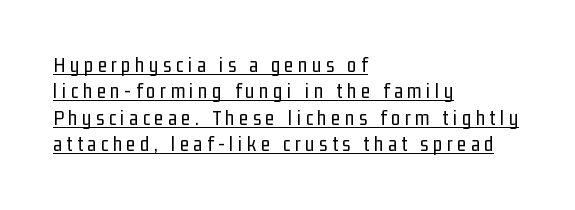
{"italic": "no", "bold": "no", "underline": "yes", "align": "left", "line_spacing": "normal", "line_spacing_ratio": 1.26, "letter_spacing": "wide", "letter_spacing_em": 0.22, "glyph_px": 21}
